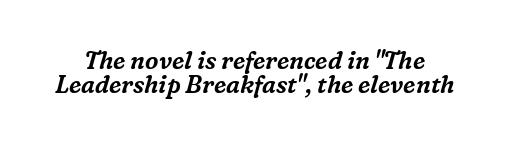
Q: Is the text italic (slanted)? A: Yes, it leans right by about 16 degrees.
Q: Is the text underlined? A: No.
Q: Is the spacing between letters normal or unusually wide? A: Normal.
Q: Is the spacing between lines tight, normal or loose? A: Tight.
